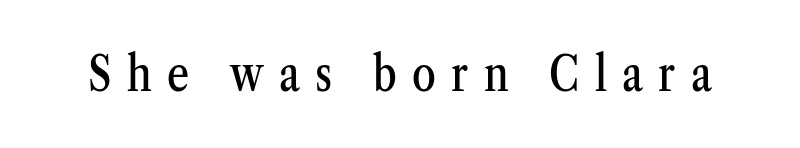
This sample uses an upright cut, with every glyph sitting square on the baseline. The string is rendered with underlining switched off. Spacing verdict: proportional, widths tailored to each character. This rendering widens character spacing well past its baseline value. The designer went with a serif here, giving each stem small feet.
